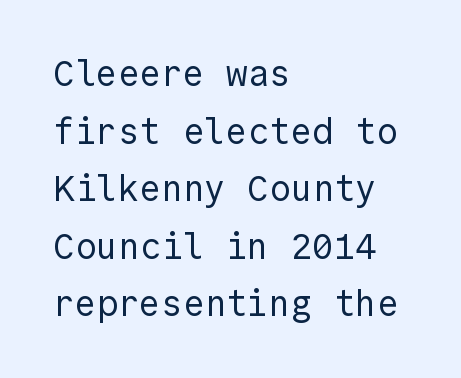
Q: Is the text bold? A: No.
Q: Is the text italic (slanted)? A: No, it is upright.
Q: Is the typeface a serif or a sans-serif typeface? A: Sans-serif.
Q: Is the text underlined? A: No.
Q: How is the paragraph aligned? A: Left-aligned.
Q: Is the spacing between letters normal or unusually wide? A: Normal.
Q: Is the spacing between lines tight, normal or loose? A: Normal.
Q: Width (condensed, normal, or wide)? A: Normal.
Q: x-height? A: Medium.
